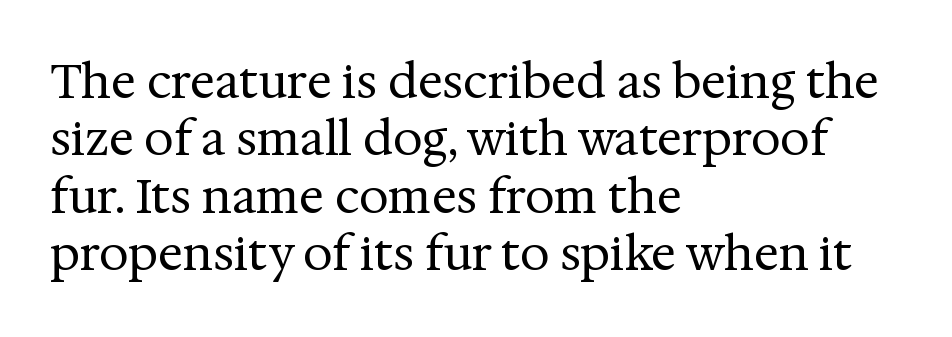
Q: Is the text bold? A: No.
Q: Is the text italic (slanted)? A: No, it is upright.
Q: Is the typeface a serif or a sans-serif typeface? A: Serif.
Q: Is the text underlined? A: No.
Q: How is the paragraph aligned? A: Left-aligned.
Q: Is the spacing between letters normal or unusually wide? A: Normal.
Q: Width (condensed, normal, or wide)? A: Normal.
Q: Stroke contrast? A: Medium.
Q: x-height? A: Medium.
Q: Monospaced? A: No.
